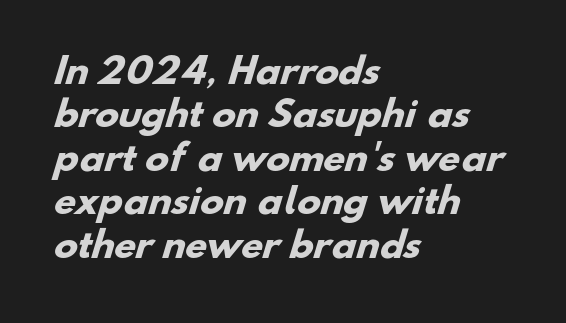
You could call the tracking neutral — neither tight nor loose. Caption: bold face, heavy strokes. Short and long lines alike share a common starting point at left. Regarding serifs, this sample does without them. Descender tails drop into unmarked territory.
